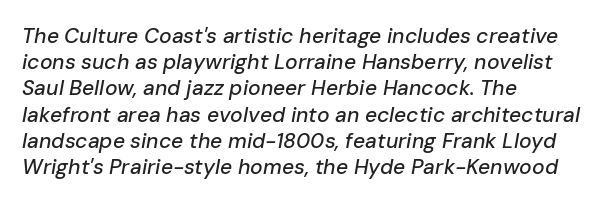
The image shows 21 px text type, italic (leaning right); set left-aligned, normal line spacing (1.25x), normal letter spacing, not underlined.
